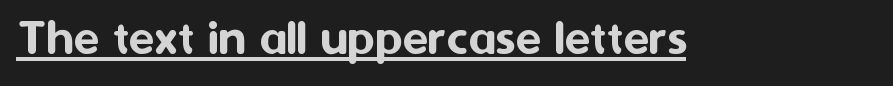
The image shows 53 px sans-serif type, upright; set normal letter spacing, underlined; medium stroke contrast and a medium x-height.
